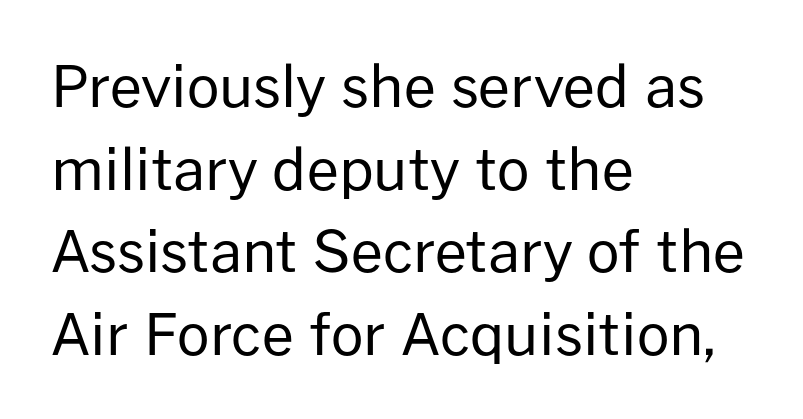
{"serif": "no", "italic": "no", "bold": "no", "weight": "regular", "width": "normal", "stroke_contrast": "low", "x_height": "medium", "monospaced": "no", "underline": "no", "align": "left", "line_spacing": "normal", "line_spacing_ratio": 1.45, "letter_spacing": "normal", "letter_spacing_em": 0.0, "glyph_px": 57}
